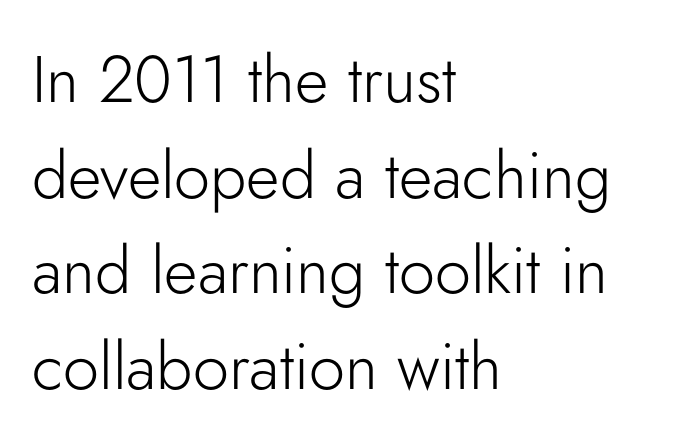
{"serif": "no", "italic": "no", "bold": "no", "weight": "light", "width": "normal", "stroke_contrast": "low", "x_height": "small", "monospaced": "no", "underline": "no", "align": "left", "line_spacing": "normal", "line_spacing_ratio": 1.47, "letter_spacing": "normal", "letter_spacing_em": 0.0, "glyph_px": 65}
